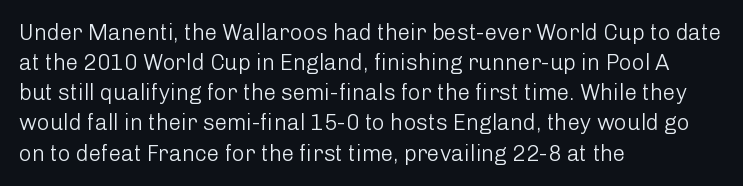
{"italic": "no", "bold": "no", "underline": "no", "align": "left", "line_spacing": "normal", "line_spacing_ratio": 1.37, "letter_spacing": "normal", "letter_spacing_em": 0.0, "glyph_px": 22}
